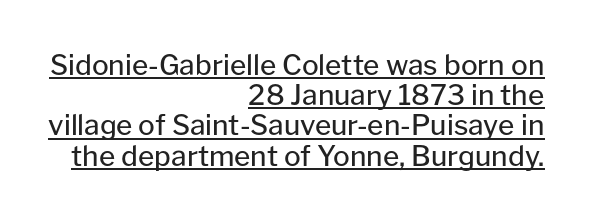
{"serif": "no", "italic": "no", "bold": "no", "weight": "regular", "width": "normal", "stroke_contrast": "low", "x_height": "medium", "monospaced": "no", "underline": "yes", "align": "right", "line_spacing": "tight", "line_spacing_ratio": 1.08, "letter_spacing": "normal", "letter_spacing_em": 0.0, "glyph_px": 28}
